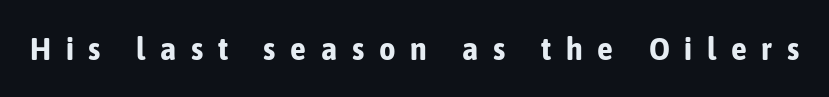
Q: Is the text bold? A: Yes.
Q: Is the text italic (slanted)? A: No, it is upright.
Q: Is the typeface a serif or a sans-serif typeface? A: Sans-serif.
Q: Is the text underlined? A: No.
Q: Is the spacing between letters normal or unusually wide? A: Unusually wide.
Q: Width (condensed, normal, or wide)? A: Condensed.
Q: Stroke contrast? A: Low.
Q: x-height? A: Medium.
Q: Monospaced? A: No.
